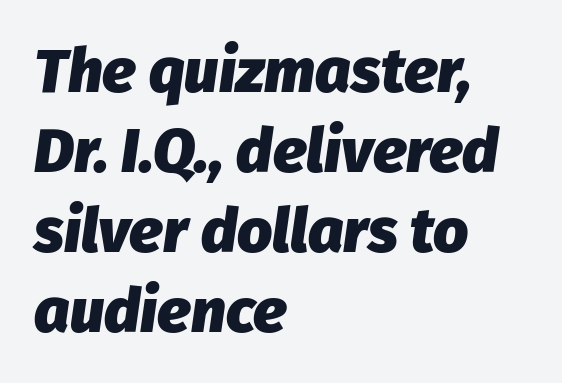
{"italic": "yes", "lean": "right", "slant_degrees": 8, "bold": "yes", "weight": "heavy", "width": "normal", "stroke_contrast": "low", "x_height": "medium", "monospaced": "no", "underline": "no", "align": "left", "line_spacing": "normal", "line_spacing_ratio": 1.29, "letter_spacing": "normal", "letter_spacing_em": 0.0, "glyph_px": 62}
